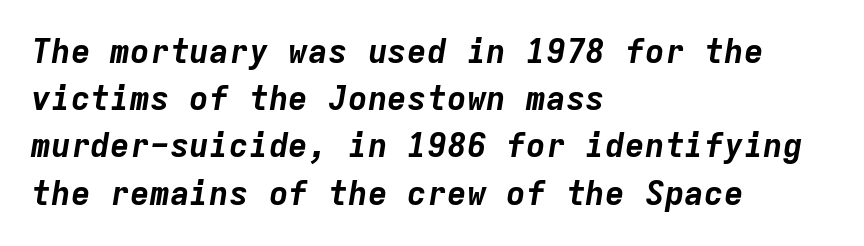
If you drew a line through each stem, it would be angled. You could count columns in this text — the font is strictly monospaced. Notice how descenders clear the ascenders below comfortably — that's standard leading. The space beneath each line is pristine and unruled. Where is the straight margin? On the left.
